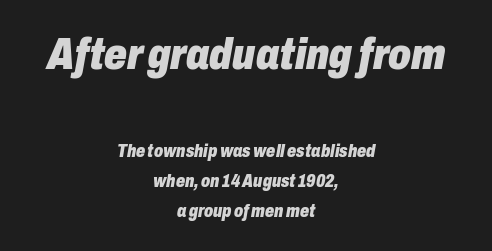
Q: Is the text bold? A: Yes.
Q: Is the text italic (slanted)? A: Yes, it leans right by about 10 degrees.
Q: Is the text underlined? A: No.
Q: How is the paragraph aligned? A: Centered.
Q: Is the spacing between letters normal or unusually wide? A: Normal.
Q: Is the spacing between lines tight, normal or loose? A: Normal.
Q: Which block of text is set in a larger size, the first (top) or the second (bottom)? A: The first (top) one.
Q: Width (condensed, normal, or wide)? A: Condensed.
Q: Stroke contrast? A: Low.
Q: x-height? A: Medium.
Q: Monospaced? A: No.
